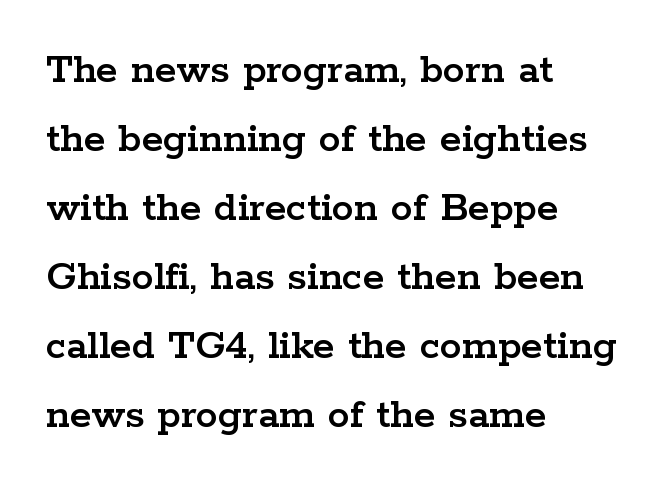
Here the designer chose a conventional face with non-uniform glyph widths. Between one letter and the next there's only the usual sliver of space. Is this a sans? No — the strokes have serifs. Italic: no, the glyphs are upright roman. Notice how descenders clear the ascenders below comfortably — that's standard leading. The space beneath each line is pristine and unruled.
